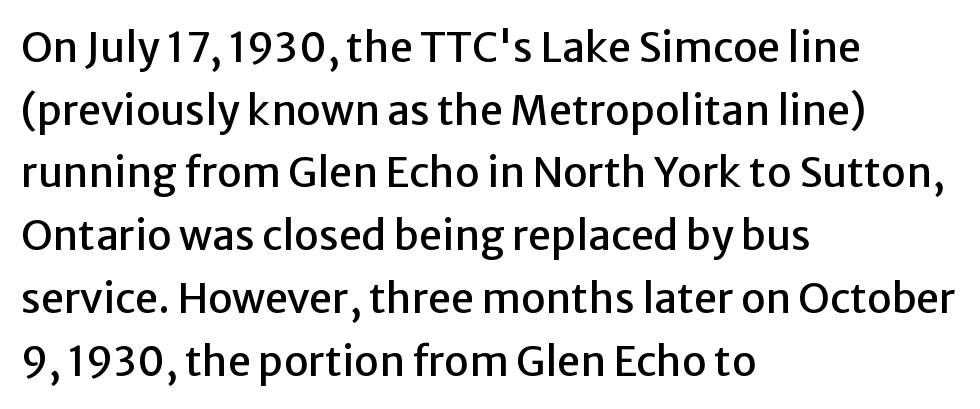
The image shows 41 px sans-serif type, upright; set left-aligned, normal line spacing (1.53x), normal letter spacing, not underlined; low stroke contrast and a medium x-height.
